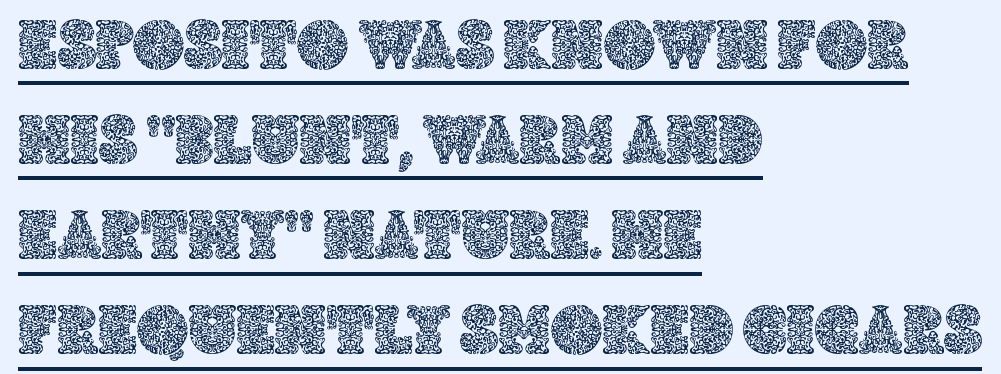
Q: Is the text italic (slanted)? A: No, it is upright.
Q: Is the text underlined? A: Yes.
Q: How is the paragraph aligned? A: Left-aligned.
Q: Is the spacing between letters normal or unusually wide? A: Normal.
Q: Is the spacing between lines tight, normal or loose? A: Normal.
Q: Width (condensed, normal, or wide)? A: Normal.
Q: x-height? A: Large.
Q: Monospaced? A: No.
